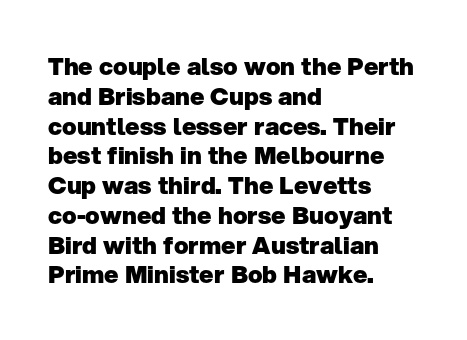
{"italic": "no", "bold": "yes", "underline": "no", "align": "left", "line_spacing_ratio": 1.24, "letter_spacing": "normal", "letter_spacing_em": 0.0, "glyph_px": 24}
